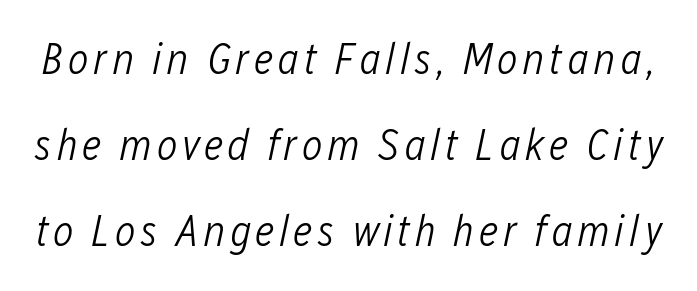
The image shows 44 px light, condensed type, italic (leaning right); set loose line spacing (1.96x), not underlined; low stroke contrast and a medium x-height.
